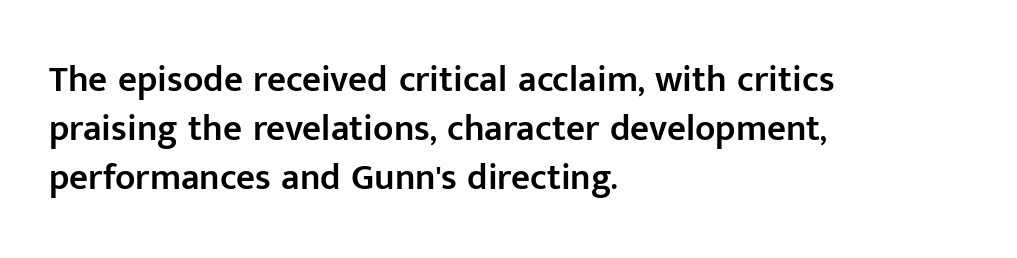
This is roman type, the default non-slanted kind. Horizontal bands of white between lines are of average thickness. What kind of face is this? One without serifs — a sans. Is the type bold? Partly — it's a semibold, heavier than regular but not fully bold.
